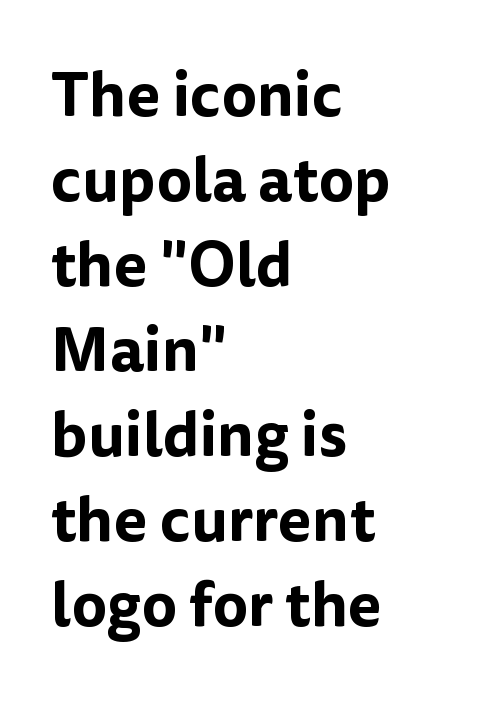
Q: Is the text italic (slanted)? A: No, it is upright.
Q: Is the typeface a serif or a sans-serif typeface? A: Sans-serif.
Q: Is the text underlined? A: No.
Q: How is the paragraph aligned? A: Left-aligned.
Q: Is the spacing between letters normal or unusually wide? A: Normal.
Q: Is the spacing between lines tight, normal or loose? A: Normal.
Q: Width (condensed, normal, or wide)? A: Normal.
Q: Stroke contrast? A: Low.
Q: x-height? A: Medium.
Q: Monospaced? A: No.
